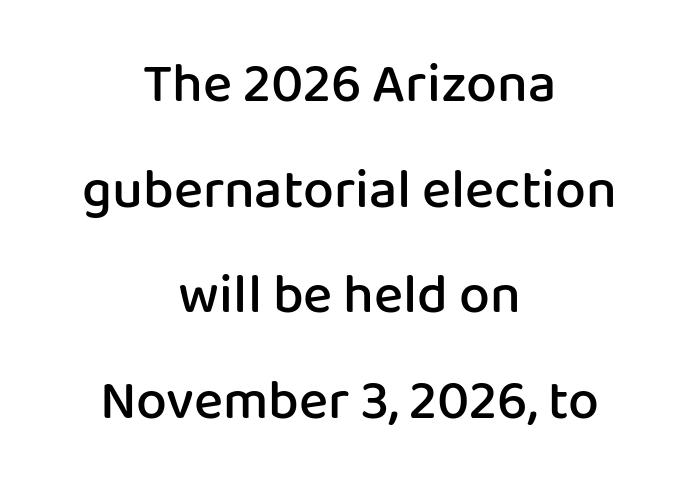
Q: Is the text bold? A: Semi-bold.
Q: Is the text italic (slanted)? A: No, it is upright.
Q: Is the typeface a serif or a sans-serif typeface? A: Sans-serif.
Q: Is the text underlined? A: No.
Q: How is the paragraph aligned? A: Centered.
Q: Is the spacing between letters normal or unusually wide? A: Normal.
Q: Is the spacing between lines tight, normal or loose? A: Loose.
Q: Width (condensed, normal, or wide)? A: Normal.
Q: Stroke contrast? A: Low.
Q: x-height? A: Medium.
Q: Monospaced? A: No.
